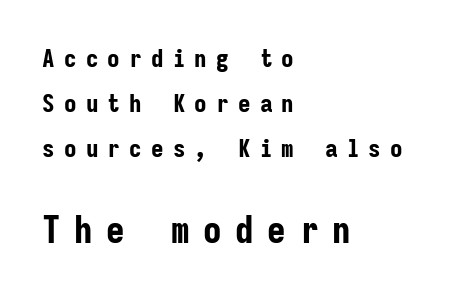
Honestly, there is no underline to notice here at all. Reading top to bottom, the characters get bigger at the block break. Do the letters lean? They stand straight. Compared with a centered layout, this one pins lines to the left instead. Looks like terminal output: every glyph gets an equal slot. The text was rendered using a sans face with plain stroke endings.
